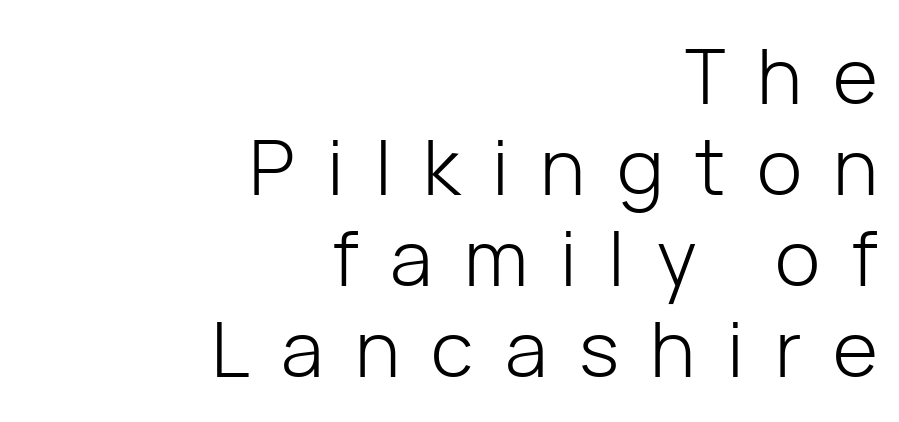
{"serif": "no", "italic": "no", "bold": "no", "weight": "light", "width": "normal", "stroke_contrast": "low", "x_height": "medium", "monospaced": "no", "underline": "no", "align": "right", "line_spacing_ratio": 1.18, "letter_spacing": "wide", "letter_spacing_em": 0.41, "glyph_px": 77}
